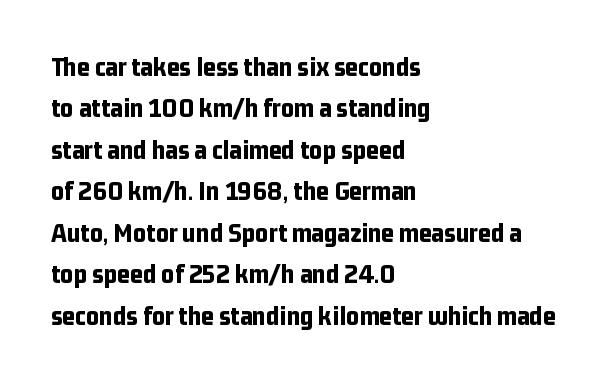
The typeface chosen for these lines omits serifs. The designer left line spacing at the default. The paragraph shown leans on its left margin. Every stem runs plumb, perpendicular to the baseline. The rendering uses natural spacing where letterforms have individual widths.
